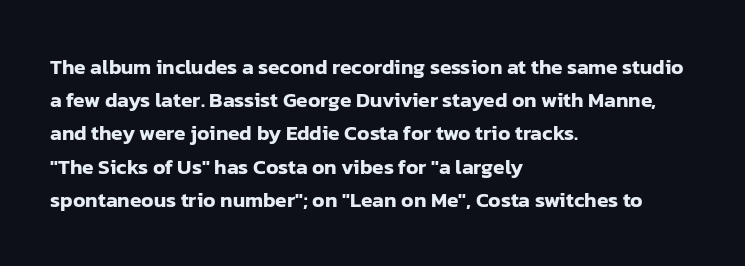
The tracking reads as untouched default to a designer's eye. Anything drawn beneath the words? Only blank space. Leading: standard. The lettering holds an erect, upright posture throughout.
